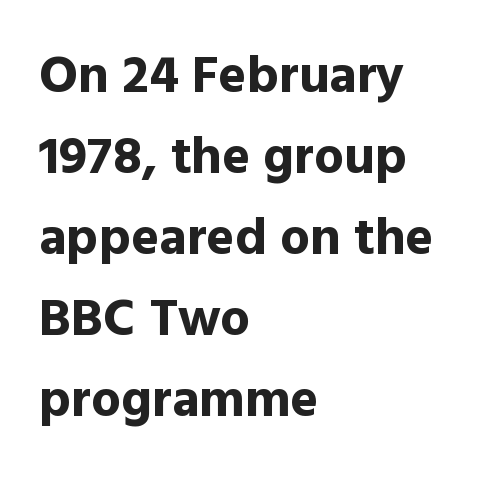
{"serif": "no", "italic": "no", "bold": "yes", "weight": "bold", "width": "normal", "x_height": "medium", "monospaced": "no", "underline": "no", "align": "left", "line_spacing": "normal", "line_spacing_ratio": 1.53, "letter_spacing": "normal", "letter_spacing_em": 0.0, "glyph_px": 53}
